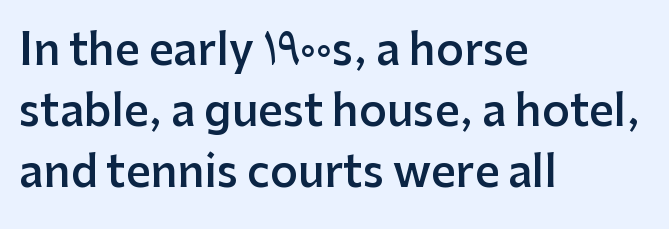
In terms of posture, this sample is upright. What stands out about the letter spacing? Nothing — it is the standard amount. The typesetting leans somewhat heavy: a semibold. Is this a fixed-width face? No — the glyphs have proportional, varying widths.
